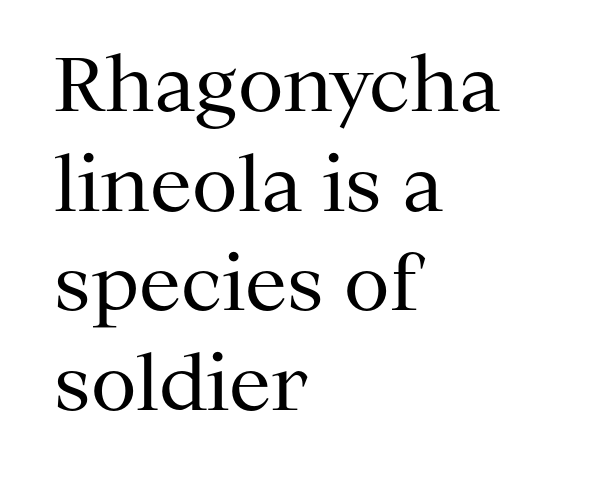
The image shows 75 px regular-weight serif type, upright; set left-aligned, normal line spacing (1.33x), normal letter spacing, not underlined; medium stroke contrast and a medium x-height.
